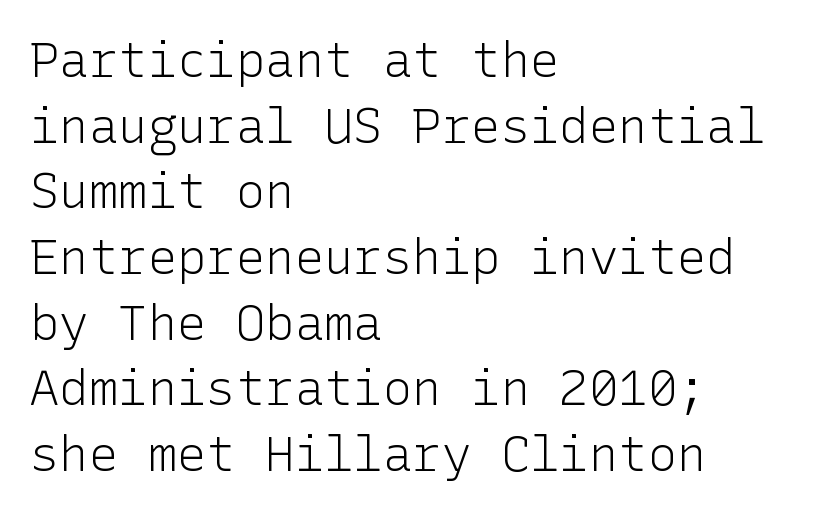
Q: Is the text bold? A: No.
Q: Is the text italic (slanted)? A: No, it is upright.
Q: Is the typeface a serif or a sans-serif typeface? A: Sans-serif.
Q: Is the text underlined? A: No.
Q: How is the paragraph aligned? A: Left-aligned.
Q: Is the spacing between letters normal or unusually wide? A: Normal.
Q: Is the spacing between lines tight, normal or loose? A: Normal.
Q: Width (condensed, normal, or wide)? A: Normal.
Q: Stroke contrast? A: Low.
Q: x-height? A: Medium.
